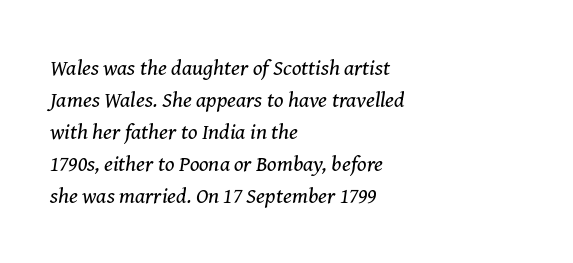
The image shows 22 px text type, italic (leaning right); set left-aligned, normal line spacing (1.46x), normal letter spacing, not underlined.
